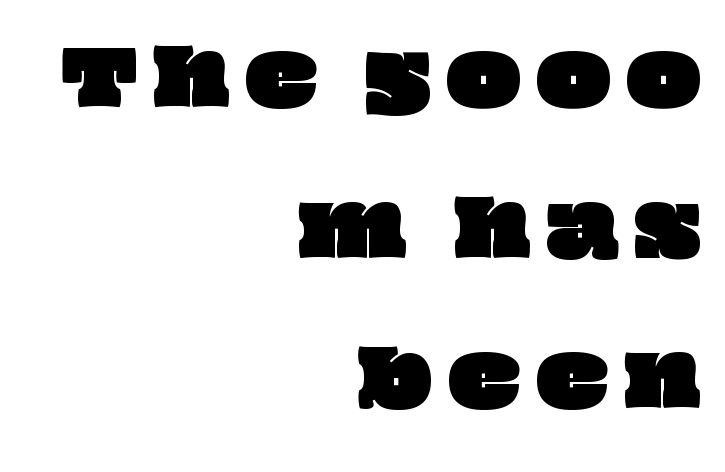
Q: Is the text underlined? A: No.
Q: How is the paragraph aligned? A: Right-aligned.
Q: Is the spacing between letters normal or unusually wide? A: Unusually wide.
Q: Is the spacing between lines tight, normal or loose? A: Loose.
Q: Width (condensed, normal, or wide)? A: Wide.
Q: Stroke contrast? A: Low.
Q: x-height? A: Large.
Q: Monospaced? A: No.
